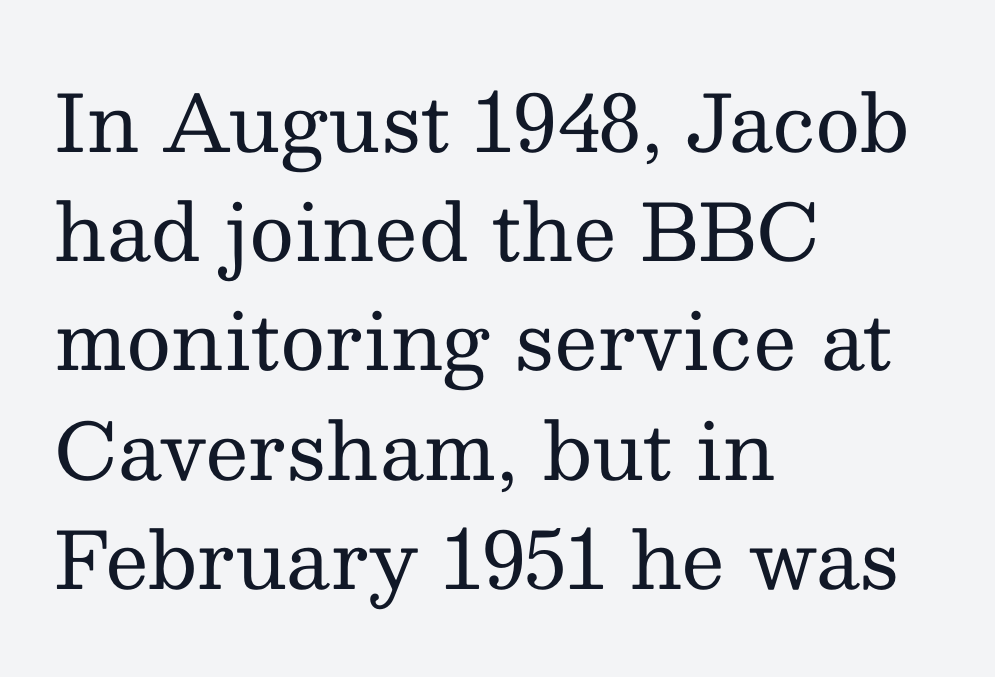
{"serif": "yes", "italic": "no", "bold": "no", "weight": "regular", "width": "normal", "stroke_contrast": "medium", "x_height": "medium", "monospaced": "no", "underline": "no", "align": "left", "line_spacing": "normal", "line_spacing_ratio": 1.4, "letter_spacing": "normal", "letter_spacing_em": 0.0, "glyph_px": 78}
